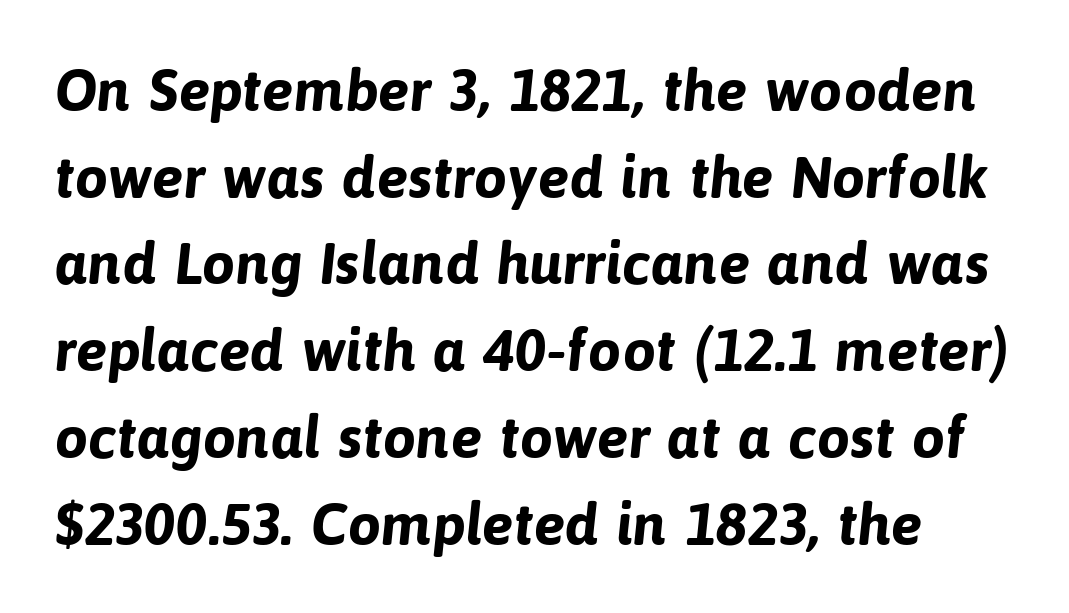
Proportional: the letters do not fall into vertical columns. The designer left line spacing at the default. Letters rest on an invisible, unmarked baseline. The face used here has the dense, thick strokes of a bold. The line texture is even and compact thanks to regular tracking.
